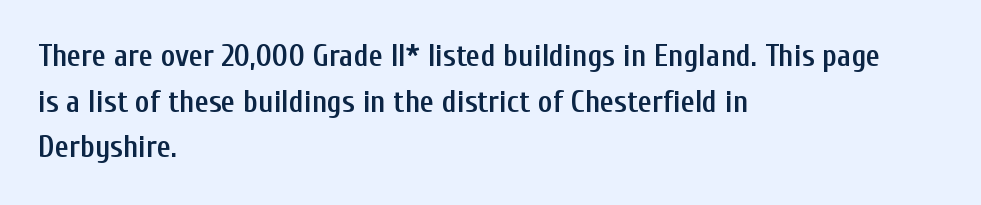
Casual observation: everything's shoved over to the left. You could not count columns in this text — the font is proportionally spaced. This is the in-between weight designers call semibold or demi. Letterform terminals end flat and unadorned throughout the passage. These lines keep a tight, regular rhythm from letter to letter. The leading is moderate, giving the passage an even texture.
